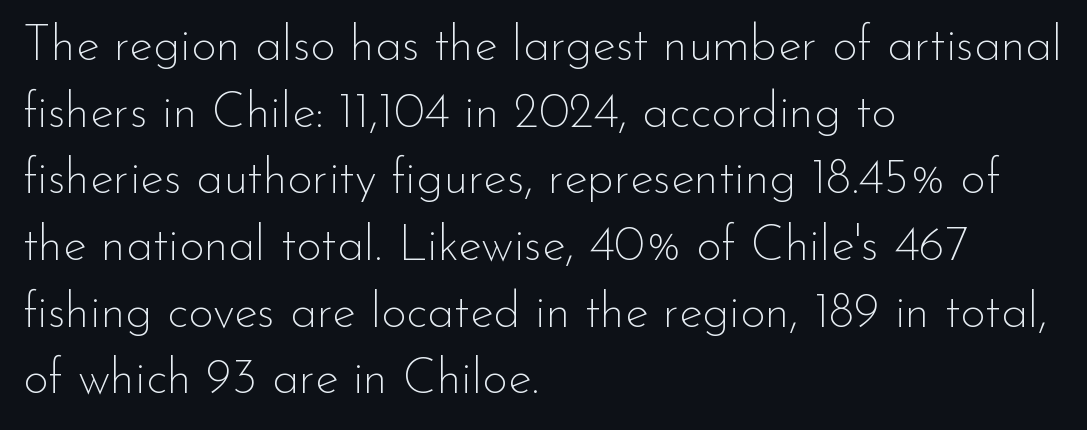
{"serif": "no", "italic": "no", "bold": "no", "weight": "thin", "width": "normal", "stroke_contrast": "low", "x_height": "small", "monospaced": "no", "underline": "no", "align": "left", "line_spacing": "normal", "line_spacing_ratio": 1.36, "letter_spacing": "normal", "letter_spacing_em": 0.0, "glyph_px": 49}
